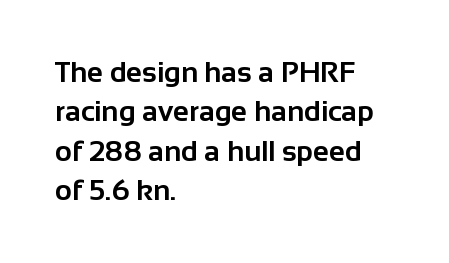
The image shows 29 px bold sans-serif type, upright; set left-aligned, normal line spacing (1.36x), normal letter spacing, not underlined; low stroke contrast and a medium x-height.
